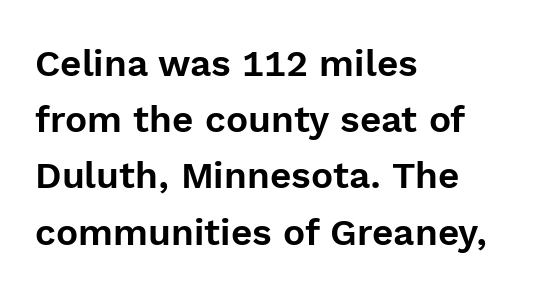
Q: Is the text italic (slanted)? A: No, it is upright.
Q: Is the typeface a serif or a sans-serif typeface? A: Sans-serif.
Q: Is the text underlined? A: No.
Q: How is the paragraph aligned? A: Left-aligned.
Q: Is the spacing between letters normal or unusually wide? A: Normal.
Q: Is the spacing between lines tight, normal or loose? A: Normal.
Q: Width (condensed, normal, or wide)? A: Normal.
Q: x-height? A: Medium.
Q: Monospaced? A: No.
